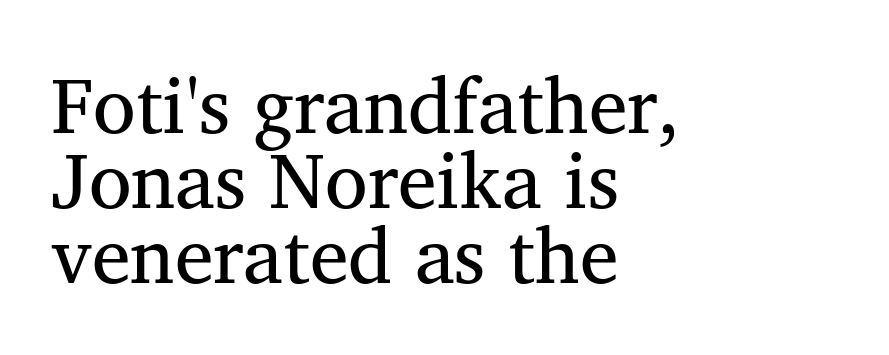
Short note: letters normally spaced. The passage shown is not underscored anywhere. This sample uses an upright cut, with every glyph sitting square on the baseline. Serifs: yes, visible at the terminals of the letterforms. These lines stack with their left ends in a neat column.
